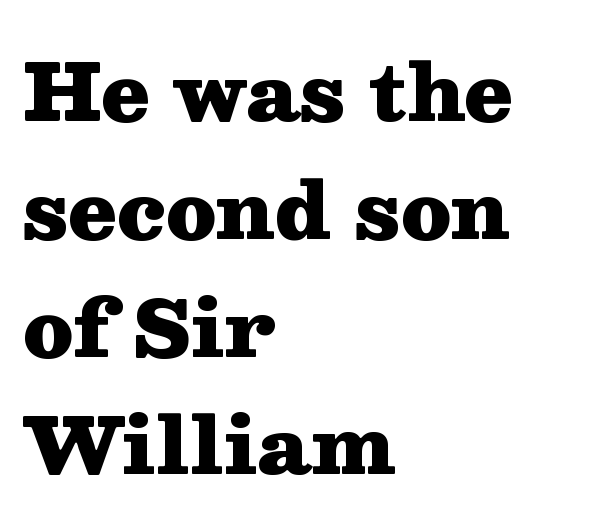
{"serif": "yes", "italic": "no", "bold": "yes", "weight": "heavy", "width": "wide", "stroke_contrast": "medium", "x_height": "medium", "monospaced": "no", "underline": "no", "align": "left", "line_spacing": "normal", "line_spacing_ratio": 1.51, "letter_spacing": "normal", "letter_spacing_em": 0.0, "glyph_px": 78}
